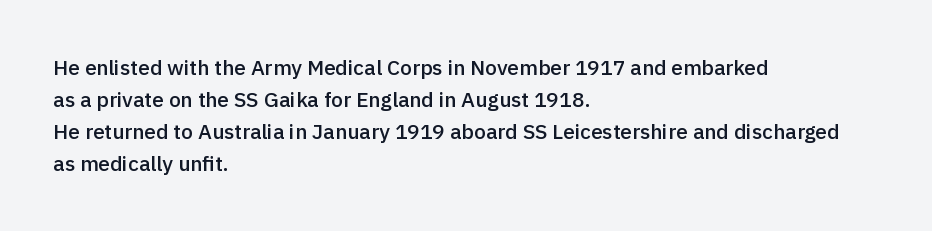
Regular leading. This sample is left-justified, so line endings fall wherever the words run out. Honestly, the letter spacing is just normal — you wouldn't notice it. The glyphs are unaccompanied by any horizontal stroke below them. Every letter is mildly thick-stroked: semibold rather than bold.
